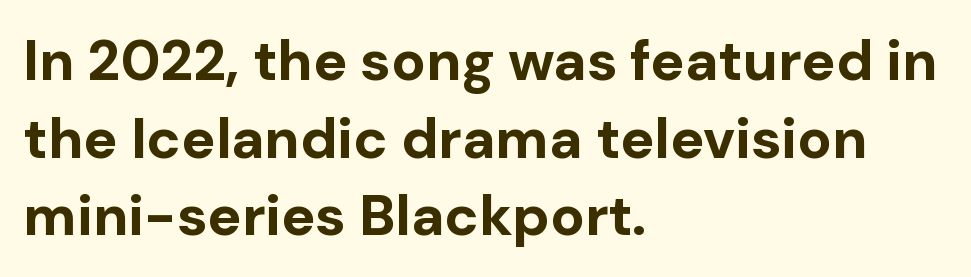
{"serif": "no", "italic": "no", "bold": "yes", "weight": "bold", "width": "normal", "stroke_contrast": "low", "x_height": "medium", "monospaced": "no", "underline": "no", "align": "left", "line_spacing": "normal", "line_spacing_ratio": 1.36, "letter_spacing": "normal", "letter_spacing_em": 0.0, "glyph_px": 57}
